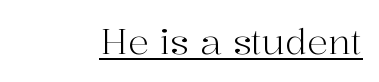
{"serif": "yes", "italic": "no", "bold": "no", "weight": "light", "width": "normal", "stroke_contrast": "high", "x_height": "medium", "monospaced": "no", "underline": "yes", "letter_spacing": "normal", "letter_spacing_em": 0.0, "glyph_px": 35}
